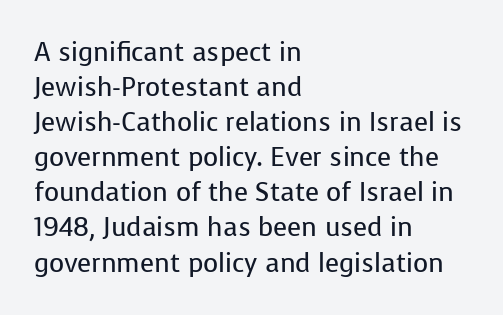
The image shows 26 px text type, upright; set left-aligned, normal line spacing (1.35x), normal letter spacing, not underlined.
